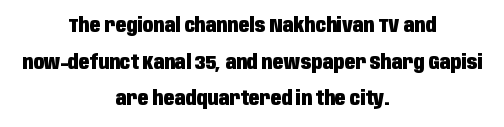
{"italic": "no", "bold": "yes", "underline": "no", "align": "center", "line_spacing_ratio": 1.83, "letter_spacing": "normal", "letter_spacing_em": 0.0, "glyph_px": 20}
